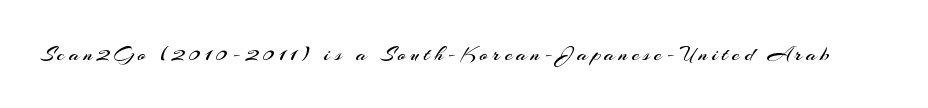
{"bold": "no", "underline": "no", "glyph_px": 22}
